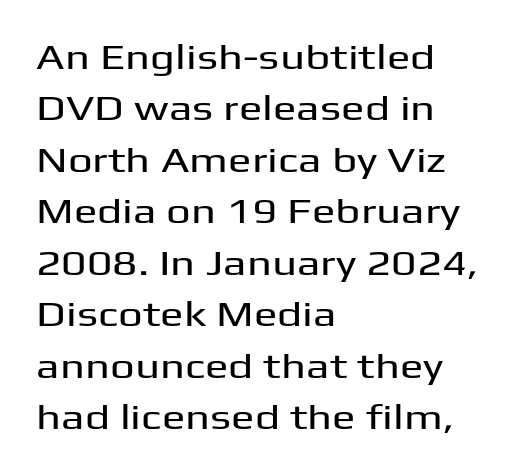
Successive baselines arrive at the customary interval. Nope, no serifs anywhere on these letters. Tracking here is standard; glyphs follow each other at the usual distance. The face used here is proportionally spaced, like ordinary book or web type.
